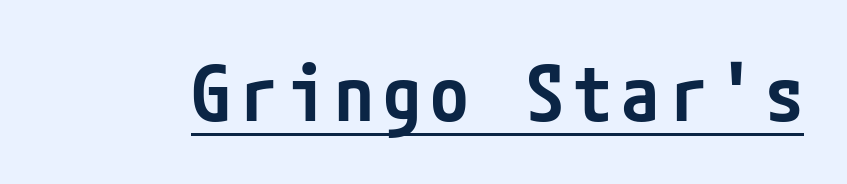
The image shows 77 px semibold, condensed sans-serif type, upright; set underlined; low stroke contrast and a medium x-height.
